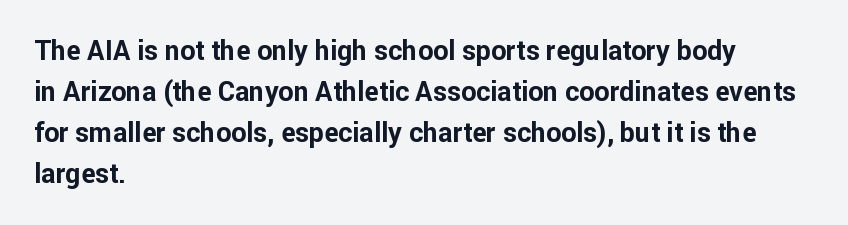
{"italic": "no", "bold": "yes", "underline": "no", "align": "left", "line_spacing": "normal", "line_spacing_ratio": 1.52, "letter_spacing": "normal", "letter_spacing_em": 0.0, "glyph_px": 27}
